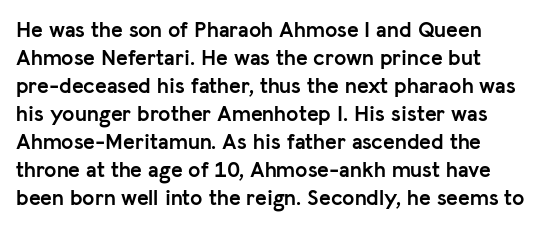
{"italic": "no", "bold": "yes", "underline": "no", "line_spacing": "normal", "line_spacing_ratio": 1.27, "letter_spacing": "normal", "letter_spacing_em": 0.0, "glyph_px": 22}
